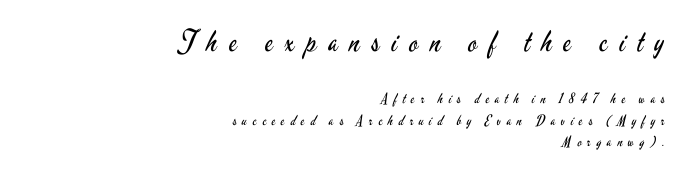
The image shows 29 px regular-weight, condensed sans-serif type; set right-aligned, normal line spacing (1.52x), unusually wide letter spacing (+0.41 em), not underlined; the first (top) block is 2.07x larger; low stroke contrast and a small x-height.
